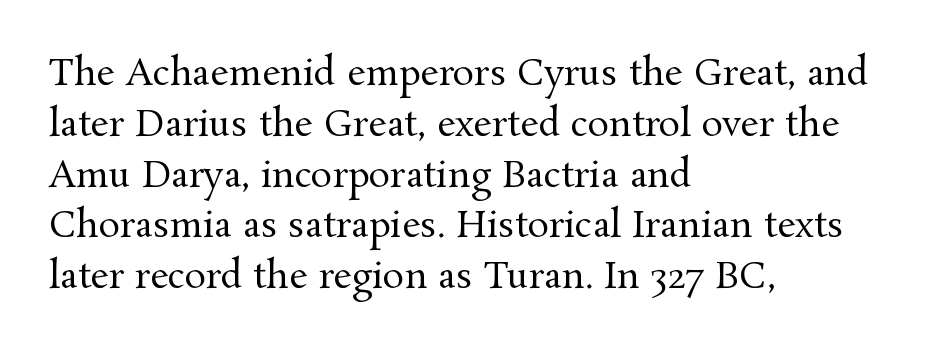
{"serif": "yes", "italic": "no", "bold": "no", "weight": "regular", "width": "normal", "stroke_contrast": "medium", "x_height": "medium", "monospaced": "no", "underline": "no", "align": "left", "line_spacing": "normal", "line_spacing_ratio": 1.41, "letter_spacing": "normal", "letter_spacing_em": 0.0, "glyph_px": 36}
